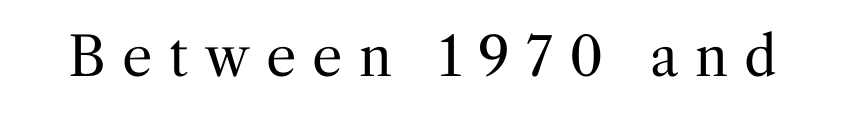
Q: Is the text bold? A: No.
Q: Is the text italic (slanted)? A: No, it is upright.
Q: Is the typeface a serif or a sans-serif typeface? A: Serif.
Q: Is the text underlined? A: No.
Q: Is the spacing between letters normal or unusually wide? A: Unusually wide.
Q: Width (condensed, normal, or wide)? A: Normal.
Q: Stroke contrast? A: Medium.
Q: x-height? A: Medium.
Q: Monospaced? A: No.
